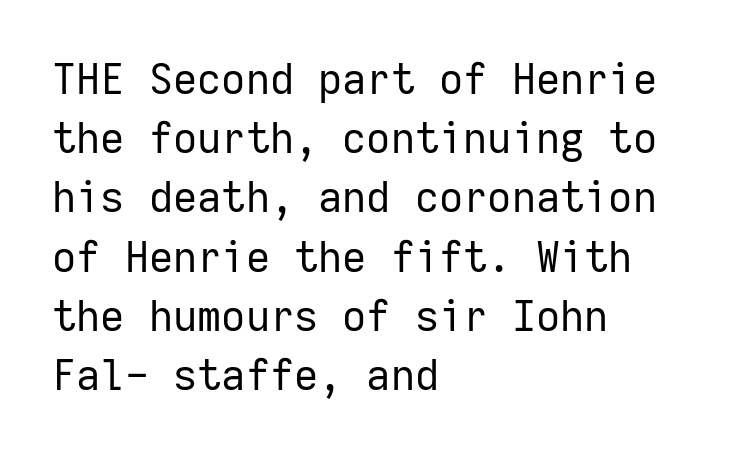
The image shows 42 px regular-weight sans-serif type, upright, monospaced; set left-aligned, normal line spacing (1.41x), normal letter spacing, not underlined; low stroke contrast and a medium x-height.
